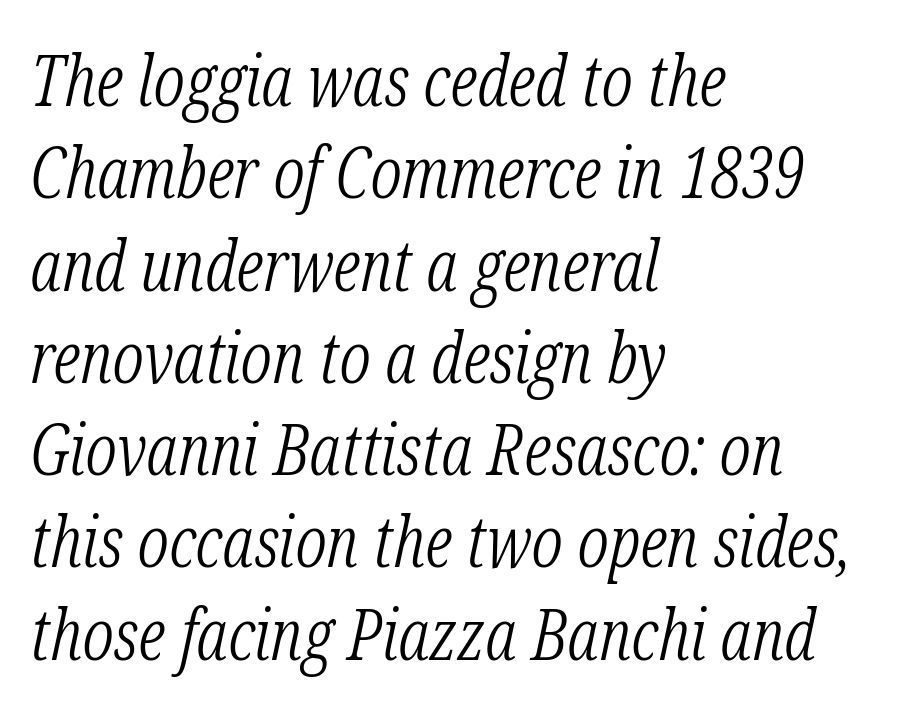
The image shows 71 px light, condensed serif type, italic (leaning right); set left-aligned, normal line spacing (1.3x), normal letter spacing, not underlined; low stroke contrast and a medium x-height.
